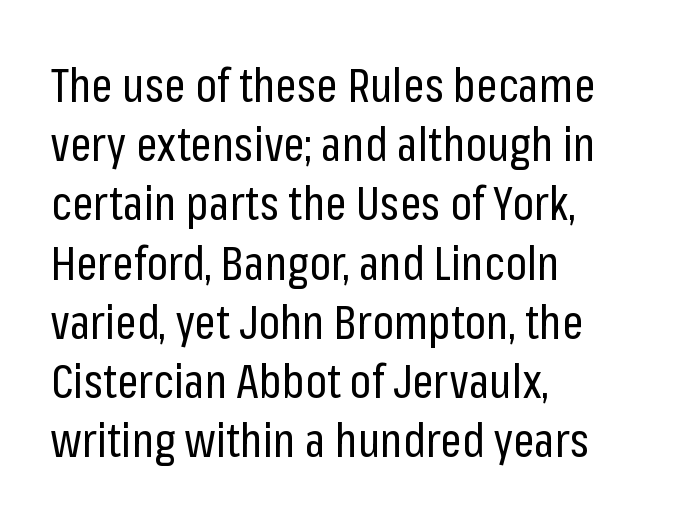
Q: Is the text bold? A: No.
Q: Is the text italic (slanted)? A: No, it is upright.
Q: Is the typeface a serif or a sans-serif typeface? A: Sans-serif.
Q: Is the text underlined? A: No.
Q: How is the paragraph aligned? A: Left-aligned.
Q: Is the spacing between letters normal or unusually wide? A: Normal.
Q: Is the spacing between lines tight, normal or loose? A: Normal.
Q: Width (condensed, normal, or wide)? A: Condensed.
Q: Stroke contrast? A: Low.
Q: x-height? A: Medium.
Q: Monospaced? A: No.
